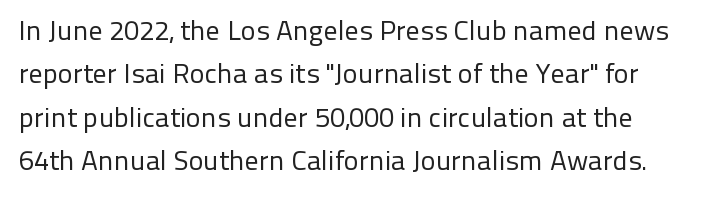
The image shows 28 px regular-weight sans-serif type, upright; set normal line spacing (1.55x), normal letter spacing, not underlined; low stroke contrast and a medium x-height.
